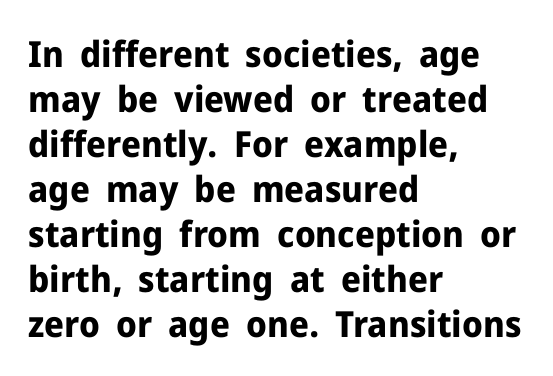
Q: Is the text bold? A: Yes.
Q: Is the text italic (slanted)? A: No, it is upright.
Q: Is the typeface a serif or a sans-serif typeface? A: Sans-serif.
Q: Is the text underlined? A: No.
Q: How is the paragraph aligned? A: Left-aligned.
Q: Is the spacing between letters normal or unusually wide? A: Normal.
Q: Is the spacing between lines tight, normal or loose? A: Normal.
Q: Width (condensed, normal, or wide)? A: Normal.
Q: Stroke contrast? A: Low.
Q: x-height? A: Medium.
Q: Monospaced? A: No.
